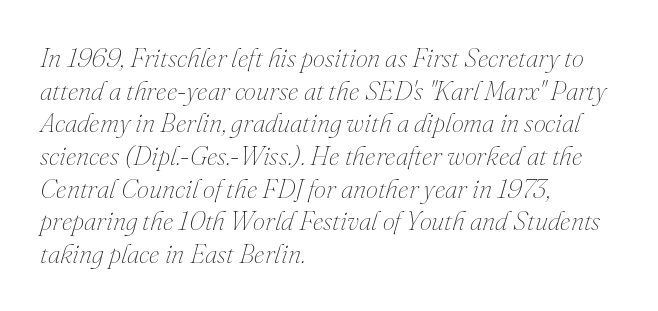
Q: Is the text bold? A: No.
Q: Is the text italic (slanted)? A: Yes, it leans right by about 16 degrees.
Q: Is the text underlined? A: No.
Q: How is the paragraph aligned? A: Left-aligned.
Q: Is the spacing between letters normal or unusually wide? A: Normal.
